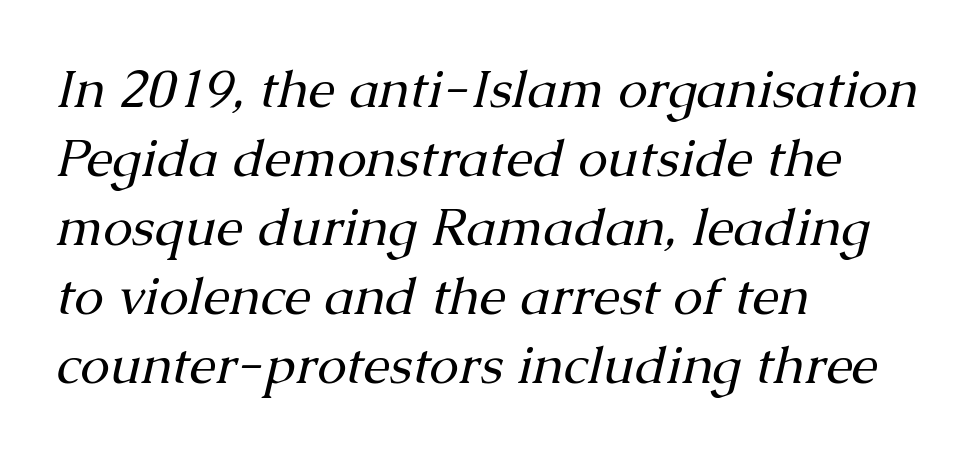
Tracking here is standard; glyphs follow each other at the usual distance. Reading down the column, the eye jumps a familiar distance to each next line. The paragraph shown leans on its left margin. Little horizontal feet cap the strokes, marking this as serif type. Here the designer chose a conventional face with non-uniform glyph widths. These lines were composed using italics.
